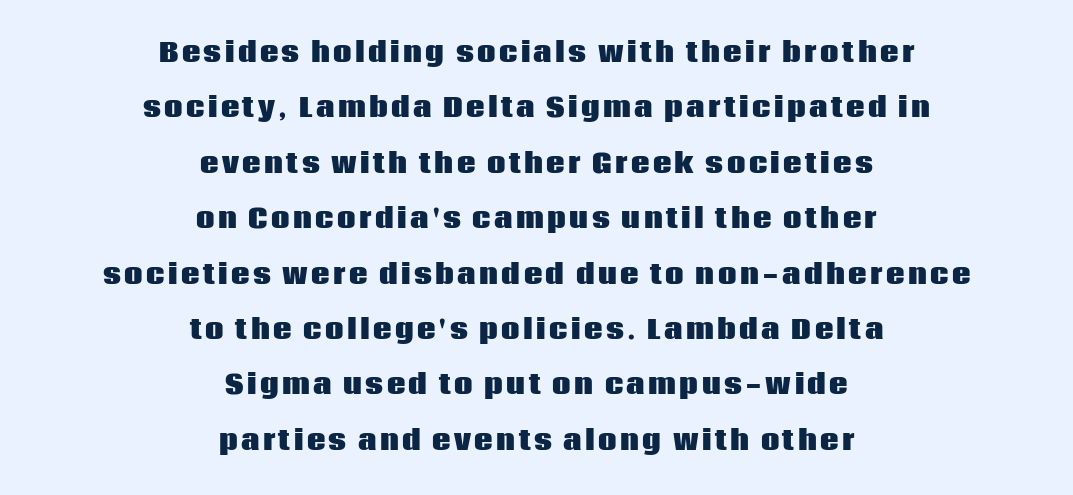
Q: Is the text bold? A: Yes.
Q: Is the text italic (slanted)? A: No, it is upright.
Q: Is the text underlined? A: No.
Q: How is the paragraph aligned? A: Centered.
Q: Is the spacing between lines tight, normal or loose? A: Loose.
